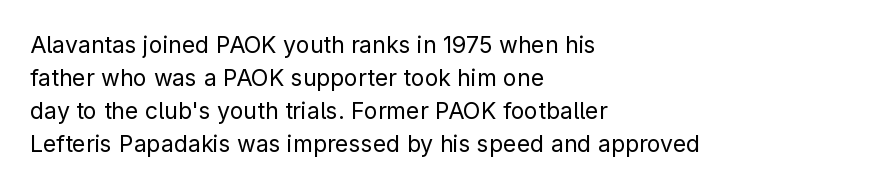
Honestly, the row spacing looks completely unremarkable. Caption: face not bold, strokes unweighted. Posture: vertical. This rendering features lettering with no underline. The setting favours the left margin, as ordinary paragraphs usually do.
